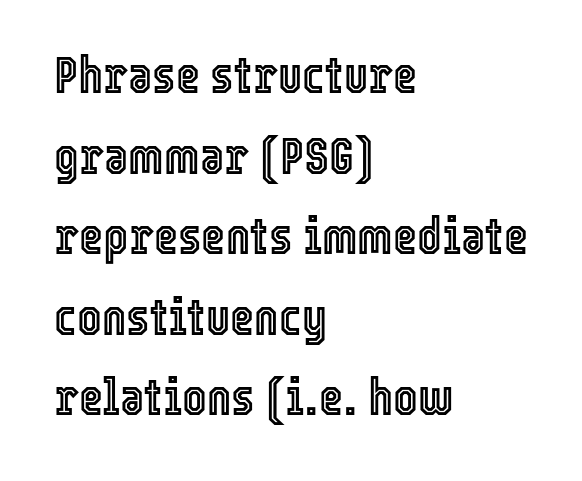
The image shows 52 px condensed type, upright; set left-aligned, normal line spacing (1.55x), normal letter spacing, not underlined; a medium x-height.
